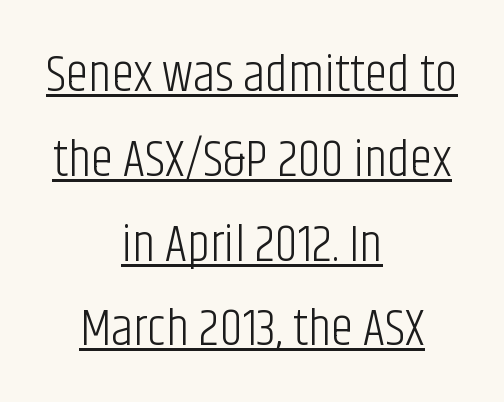
Q: Is the text bold? A: No.
Q: Is the text italic (slanted)? A: No, it is upright.
Q: Is the typeface a serif or a sans-serif typeface? A: Sans-serif.
Q: Is the text underlined? A: Yes.
Q: How is the paragraph aligned? A: Centered.
Q: Is the spacing between letters normal or unusually wide? A: Normal.
Q: Is the spacing between lines tight, normal or loose? A: Normal.
Q: Width (condensed, normal, or wide)? A: Condensed.
Q: Stroke contrast? A: Low.
Q: x-height? A: Large.
Q: Monospaced? A: No.
